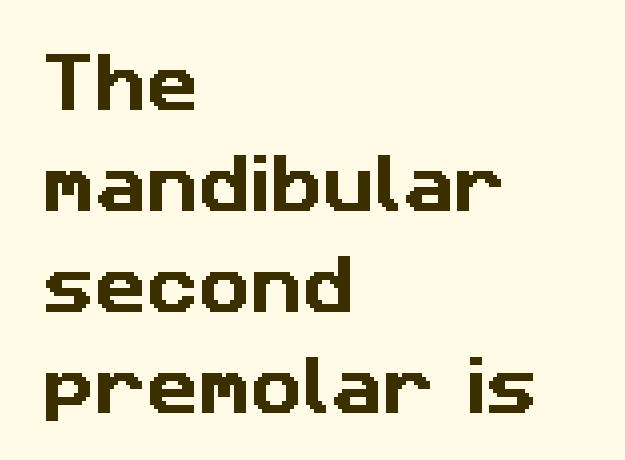
Q: Is the typeface a serif or a sans-serif typeface? A: Sans-serif.
Q: Is the text underlined? A: No.
Q: How is the paragraph aligned? A: Left-aligned.
Q: Is the spacing between letters normal or unusually wide? A: Normal.
Q: Is the spacing between lines tight, normal or loose? A: Normal.
Q: Width (condensed, normal, or wide)? A: Normal.
Q: Stroke contrast? A: Low.
Q: x-height? A: Medium.
Q: Monospaced? A: No.
